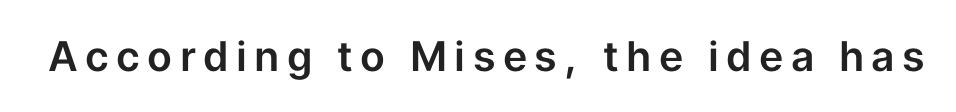
Q: Is the text italic (slanted)? A: No, it is upright.
Q: Is the typeface a serif or a sans-serif typeface? A: Sans-serif.
Q: Is the text underlined? A: No.
Q: Width (condensed, normal, or wide)? A: Normal.
Q: Stroke contrast? A: Low.
Q: x-height? A: Medium.
Q: Monospaced? A: No.
